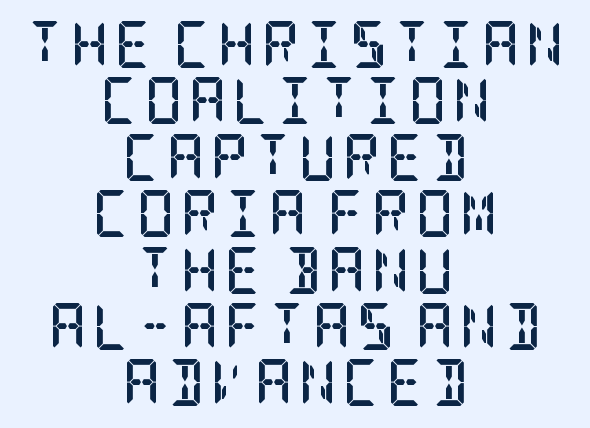
This sample is center-justified, so both line endings float freely. Descenders hang freely into open space. A roman cut, with each character standing at attention. On the weight axis this lands at bold, roughly 700. Letterform terminals end in serifs throughout the passage.
